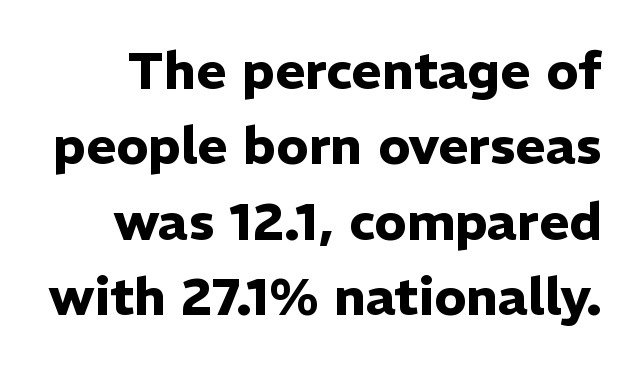
Q: Is the text bold? A: Yes.
Q: Is the text italic (slanted)? A: No, it is upright.
Q: Is the typeface a serif or a sans-serif typeface? A: Sans-serif.
Q: Is the text underlined? A: No.
Q: Is the spacing between letters normal or unusually wide? A: Normal.
Q: Is the spacing between lines tight, normal or loose? A: Normal.
Q: Width (condensed, normal, or wide)? A: Normal.
Q: Stroke contrast? A: Low.
Q: x-height? A: Medium.
Q: Monospaced? A: No.
